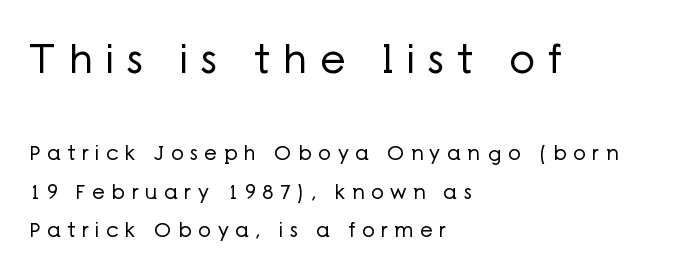
The image shows 40 px regular-weight sans-serif type, upright; set left-aligned, loose line spacing (1.93x), unusually wide letter spacing (+0.33 em), not underlined; the first (top) block is 2.0x larger; low stroke contrast and a medium x-height.
